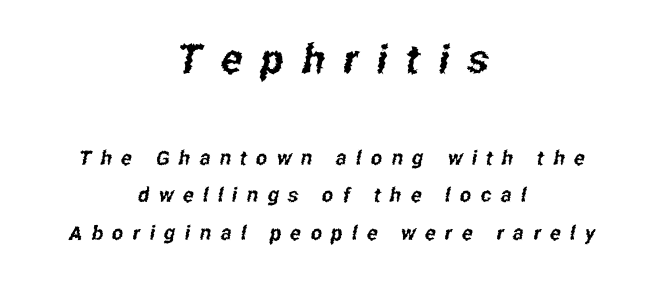
{"serif": "no", "width": "condensed", "stroke_contrast": "low", "x_height": "medium", "monospaced": "no", "underline": "no", "align": "center", "line_spacing_ratio": 1.87, "letter_spacing": "wide", "letter_spacing_em": 0.47, "larger_block": "first", "size_ratio": 2.0, "glyph_px": 40}
